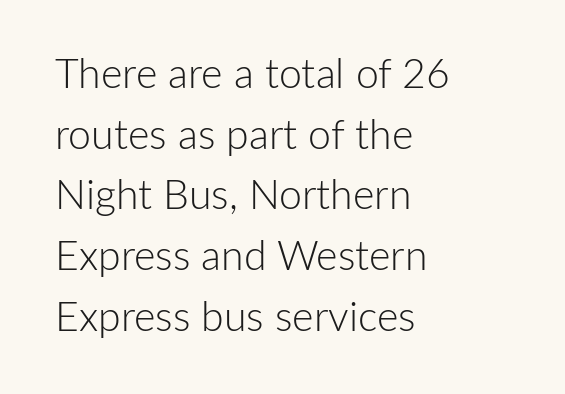
Horizontal alignment here is leftward, the default for most running prose. The font family rendered here belongs to the sans-serif group. Each new line begins a customary step beneath the previous one. Compared with typical body copy, the letter spacing here is the same. Type without underlining.
